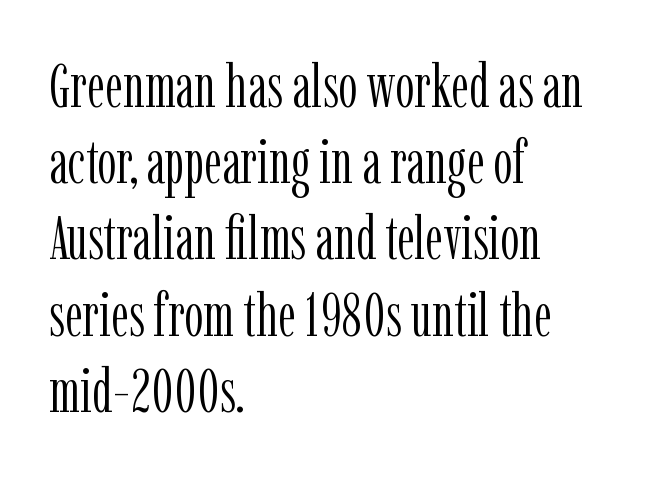
{"serif": "yes", "italic": "no", "bold": "no", "weight": "light", "width": "condensed", "stroke_contrast": "low", "x_height": "medium", "monospaced": "no", "underline": "no", "align": "left", "line_spacing": "normal", "line_spacing_ratio": 1.25, "letter_spacing": "normal", "letter_spacing_em": 0.0, "glyph_px": 61}
